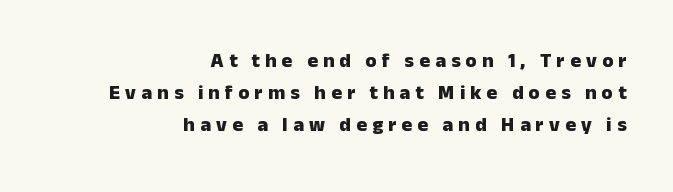
Short note: letters widely spaced. The letters stand upright; this is a roman face. The block of text has a typical density, with ordinary space between rows. Glance below the letters and you will spot only blank space. Every letter is thick-stroked: bold, no question. This rendering uses right alignment, leaving the left contour irregular.
